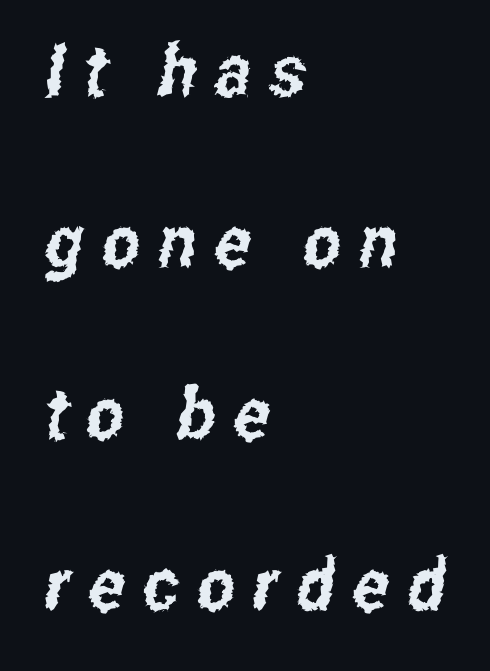
The image shows 72 px condensed sans-serif type; set left-aligned, loose line spacing (2.38x), unusually wide letter spacing (+0.25 em), not underlined; low stroke contrast and a medium x-height.
